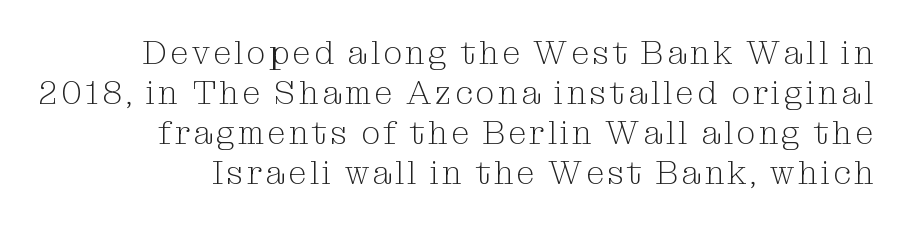
Q: Is the text bold? A: No.
Q: Is the text italic (slanted)? A: No, it is upright.
Q: Is the typeface a serif or a sans-serif typeface? A: Serif.
Q: Is the text underlined? A: No.
Q: How is the paragraph aligned? A: Right-aligned.
Q: Width (condensed, normal, or wide)? A: Normal.
Q: Stroke contrast? A: Medium.
Q: x-height? A: Medium.
Q: Monospaced? A: No.
